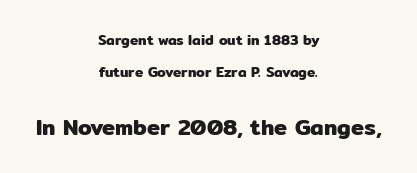
The image shows 22 px text type, upright; set centered, loose line spacing (2.26x), normal letter spacing, not underlined; the second (bottom) block is 1.57x larger.
